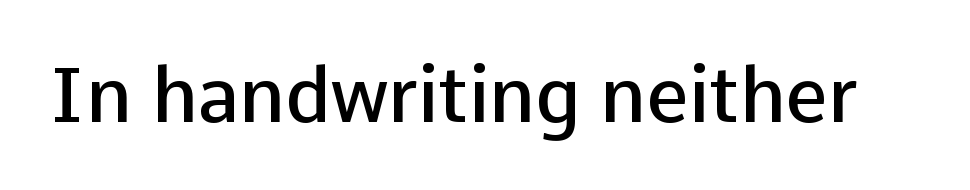
The image shows 76 px semibold sans-serif type, upright; set normal letter spacing, not underlined; low stroke contrast and a medium x-height.
